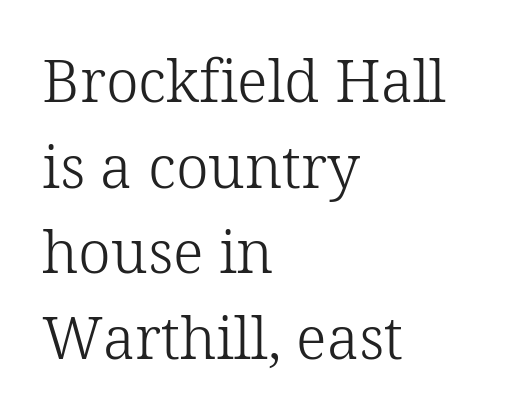
The baseline area is clear. Tall strokes in this sample are plumb rather than angled. Unbolded letterforms with no extra heft. Nobody touched the tracking dial on this one.
